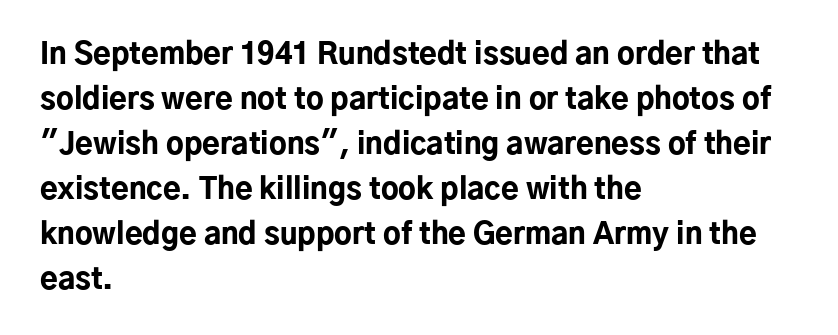
{"serif": "no", "italic": "no", "bold": "yes", "weight": "bold", "width": "normal", "stroke_contrast": "low", "x_height": "medium", "monospaced": "no", "underline": "no", "align": "left", "line_spacing": "normal", "line_spacing_ratio": 1.55, "letter_spacing": "normal", "letter_spacing_em": 0.0, "glyph_px": 29}
